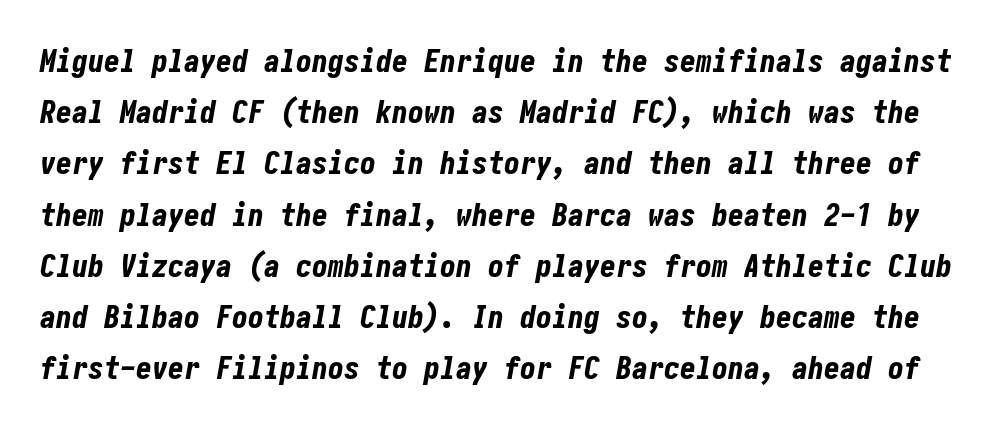
The passage shown has conventional tracking throughout. The characters look thick and weighty, a clear bold. Italic: yes, the glyphs are oblique. Rows of type keep a routine distance in the vertical direction. A clean baseline with only descenders dipping below it.
